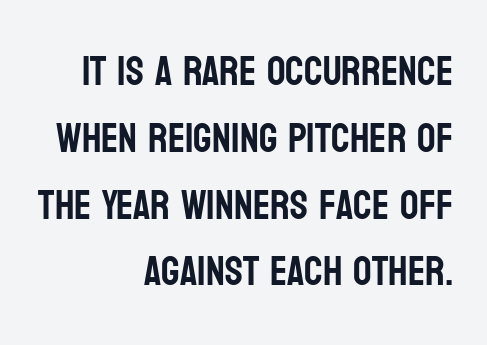
In terms of letterform style, serifs are entirely absent. The leading is moderate, giving the passage an even texture. The lettering holds an erect, upright posture throughout. Think of a printed novel: that variable character pitch is what you see here. Line ends are locked; line starts wander.
